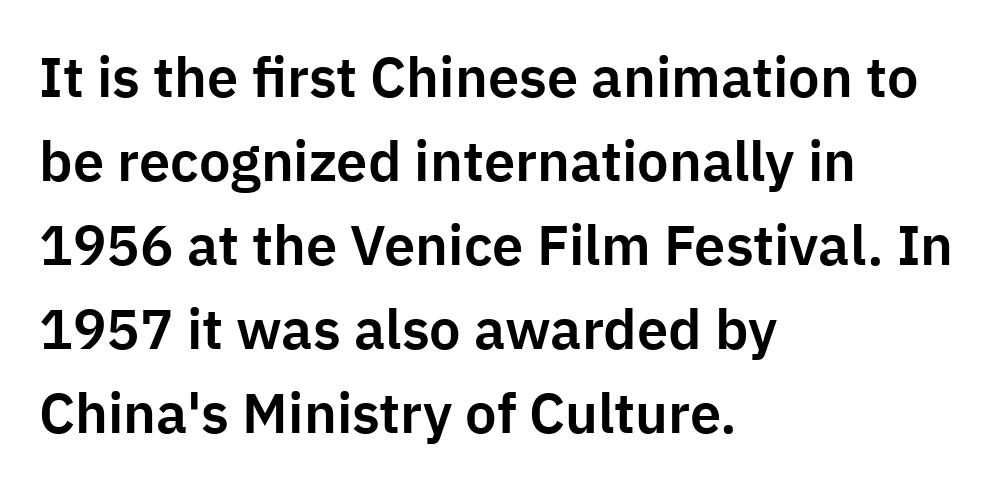
The image shows 56 px sans-serif type, upright; set left-aligned, normal line spacing (1.5x), normal letter spacing, not underlined; low stroke contrast and a medium x-height.
